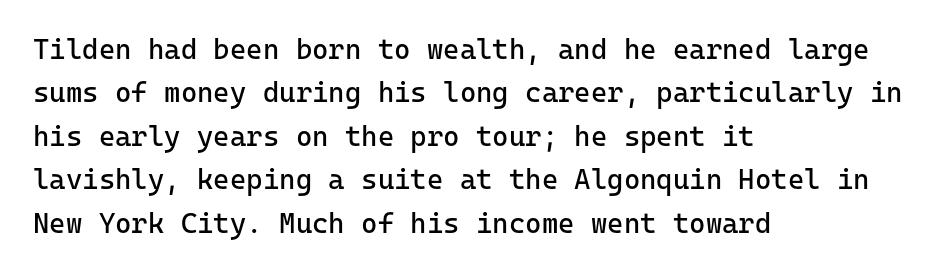
Q: Is the text bold? A: No.
Q: Is the text italic (slanted)? A: No, it is upright.
Q: Is the typeface a serif or a sans-serif typeface? A: Sans-serif.
Q: Is the text underlined? A: No.
Q: How is the paragraph aligned? A: Left-aligned.
Q: Is the spacing between letters normal or unusually wide? A: Normal.
Q: Is the spacing between lines tight, normal or loose? A: Normal.
Q: Width (condensed, normal, or wide)? A: Normal.
Q: Stroke contrast? A: Low.
Q: x-height? A: Medium.
Q: Monospaced? A: Yes.
